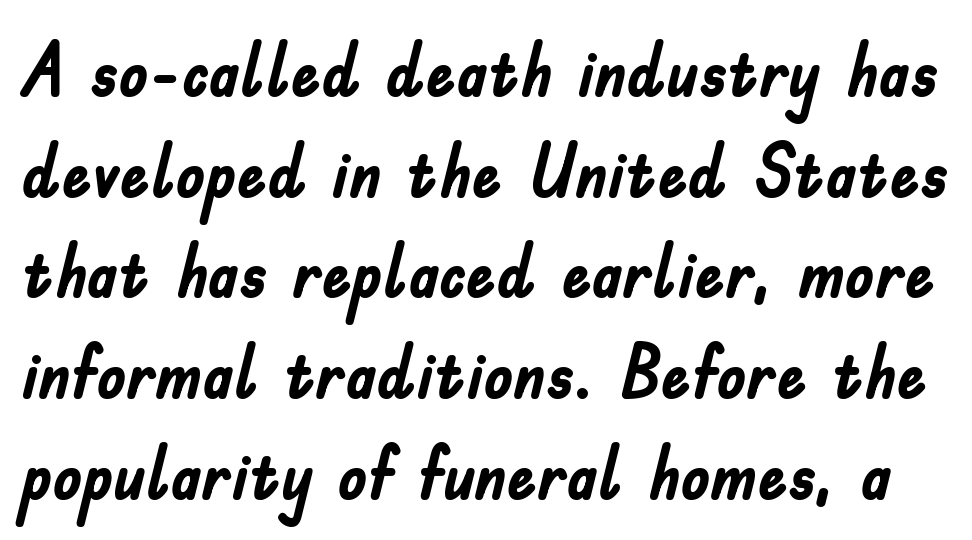
The letters sit at their default tracking, neither squeezed nor spread. The type family on display is of the sans-serif kind. The foot of each line stays bare and open. Varying glyph widths throughout — classic text-font behaviour.
